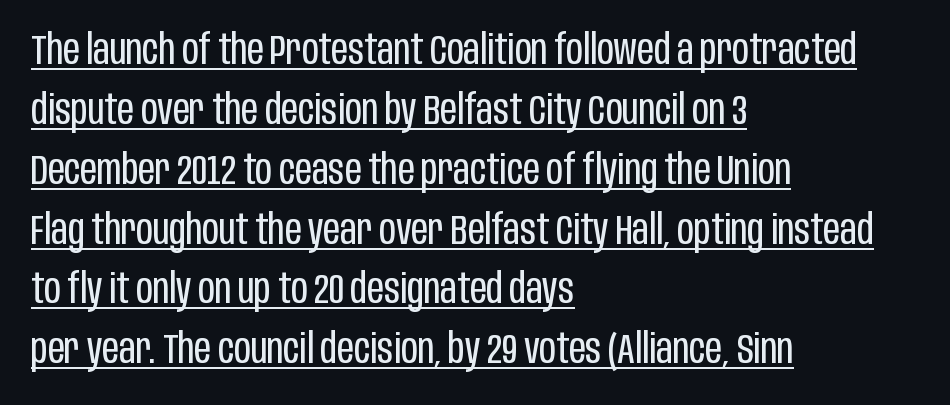
The rendering uses natural spacing where letterforms have individual widths. The designer went with a sans here, leaving each stem footless. Decoration check: the copy is underlined. Summary of weight: not heavy and not bold. Teacher's note: observe the even left margin — that is flush-left alignment. In terms of letterspacing, this is plain default setting.
